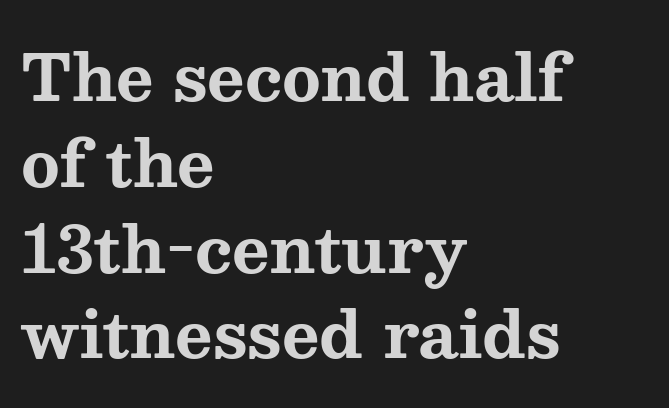
The image shows 64 px bold, wide serif type, upright; set left-aligned, normal line spacing (1.34x), normal letter spacing, not underlined; medium stroke contrast and a medium x-height.
